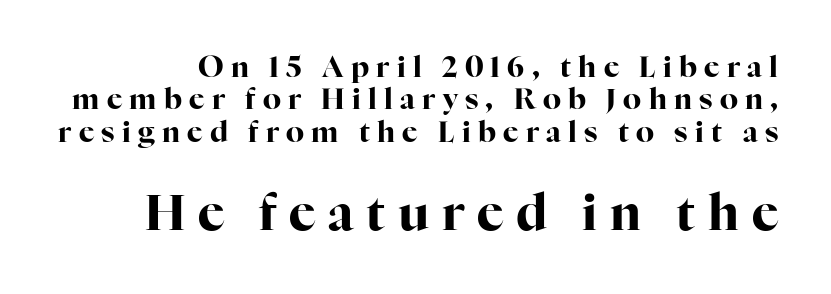
In terms of letterspacing, this is a distinctly airy, spread setting. The face used here is proportionally spaced, like ordinary book or web type. This rendering features lettering with no underline. Does the weight exceed regular? Yes, all the way to bold.
